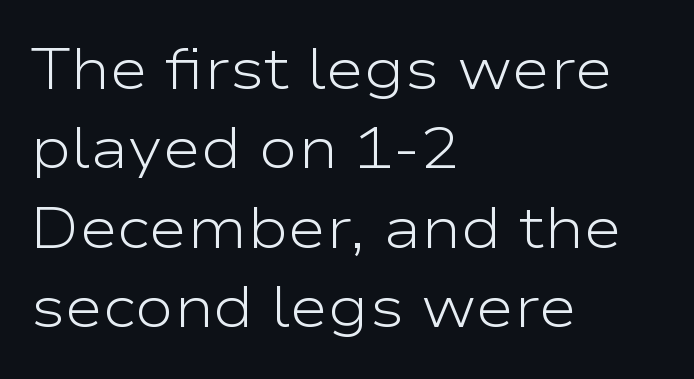
Posture: upright roman. Grotesque or geometric, the face here clearly has no serifs. The passage shown is typed in a proportional face where columns would drift. Weight class: somewhere from thin through regular.
